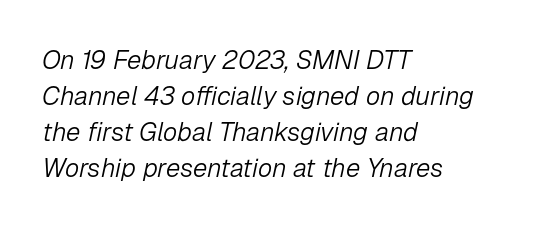
The image shows 26 px text type, italic (leaning right); set left-aligned, normal line spacing (1.38x), normal letter spacing, not underlined.
